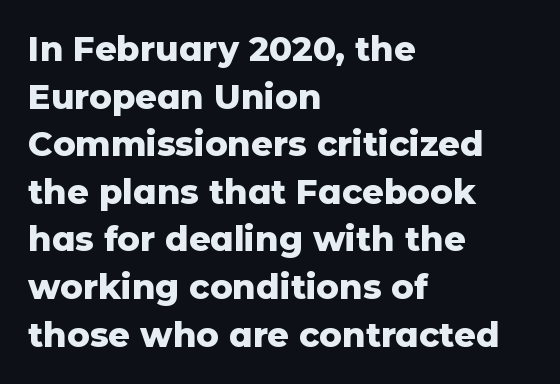
{"serif": "no", "italic": "no", "bold": "yes", "weight": "heavy", "width": "normal", "stroke_contrast": "low", "x_height": "medium", "monospaced": "no", "underline": "no", "align": "left", "line_spacing": "normal", "line_spacing_ratio": 1.4, "letter_spacing": "normal", "letter_spacing_em": 0.0, "glyph_px": 34}
